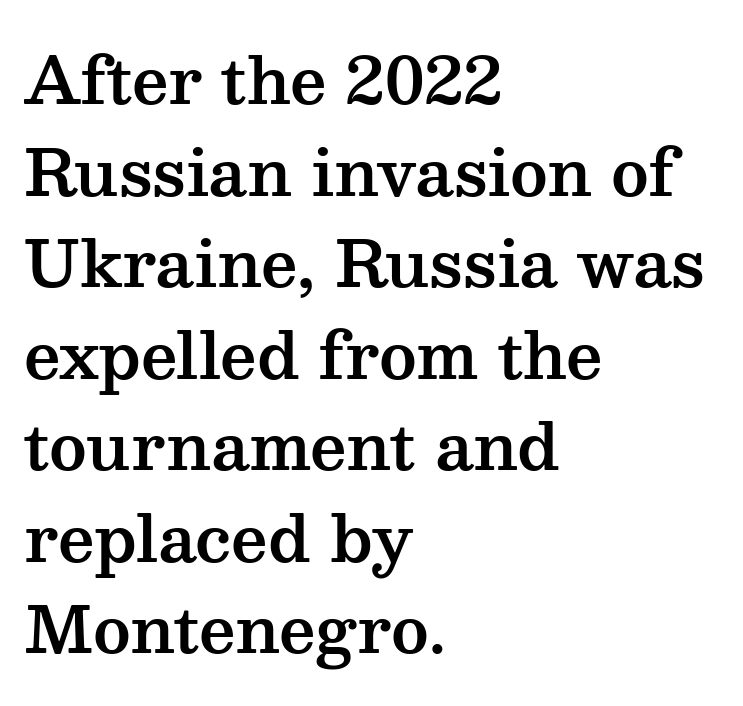
The image shows 64 px wide serif type, upright; set left-aligned, normal line spacing (1.43x), normal letter spacing, not underlined; medium stroke contrast and a medium x-height.
